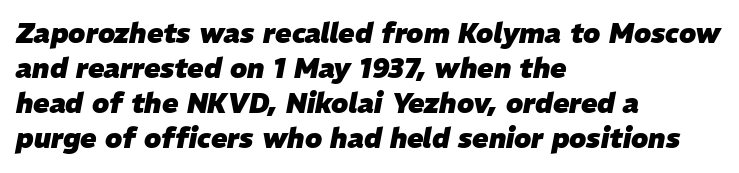
The image shows 27 px bold type, italic (leaning right); set left-aligned, normal line spacing (1.3x), normal letter spacing, not underlined.
